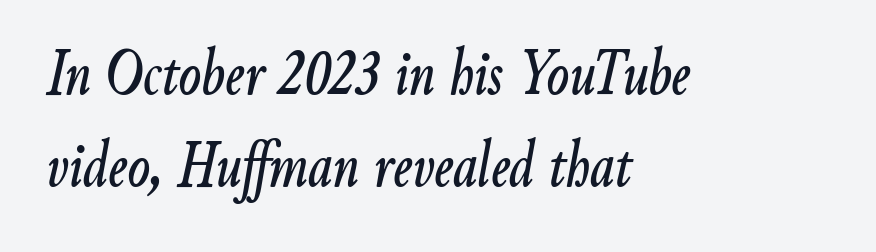
Clear beneath every line of the passage. The passage shown stacks its lines at a standard gap. This rendering leaves character spacing at its baseline value. Varying glyph widths throughout — classic text-font behaviour.
